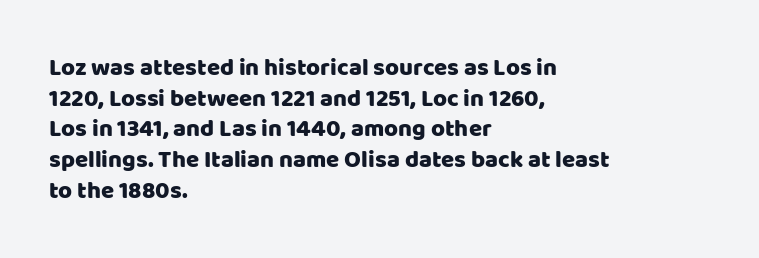
{"italic": "no", "underline": "no", "align": "left", "line_spacing": "normal", "line_spacing_ratio": 1.28, "letter_spacing": "normal", "letter_spacing_em": 0.0, "glyph_px": 24}
